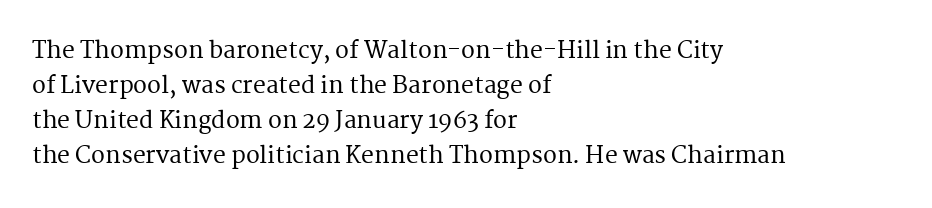
Left-aligned paragraph, ragged on the right. This sample uses an upright cut, with every glyph sitting square on the baseline. Only glyphs here, with clear space below each row. In terms of letterspacing, this is plain default setting. The line-height multiplier appears to be the usual default.
